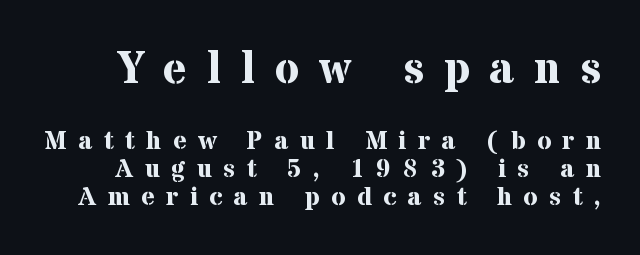
{"serif": "yes", "italic": "no", "bold": "yes", "weight": "bold", "width": "normal", "stroke_contrast": "medium", "x_height": "medium", "monospaced": "no", "underline": "no", "line_spacing": "tight", "line_spacing_ratio": 1.07, "letter_spacing": "wide", "letter_spacing_em": 0.44, "larger_block": "first", "size_ratio": 1.73, "glyph_px": 45}
